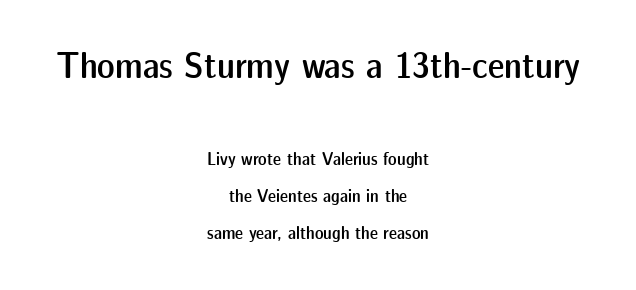
Short note: letters normally spaced. The letters stand upright; this is a roman face. Each row of text sits above clean, open space. Horizontally, the lines are justified to the midpoint only.
